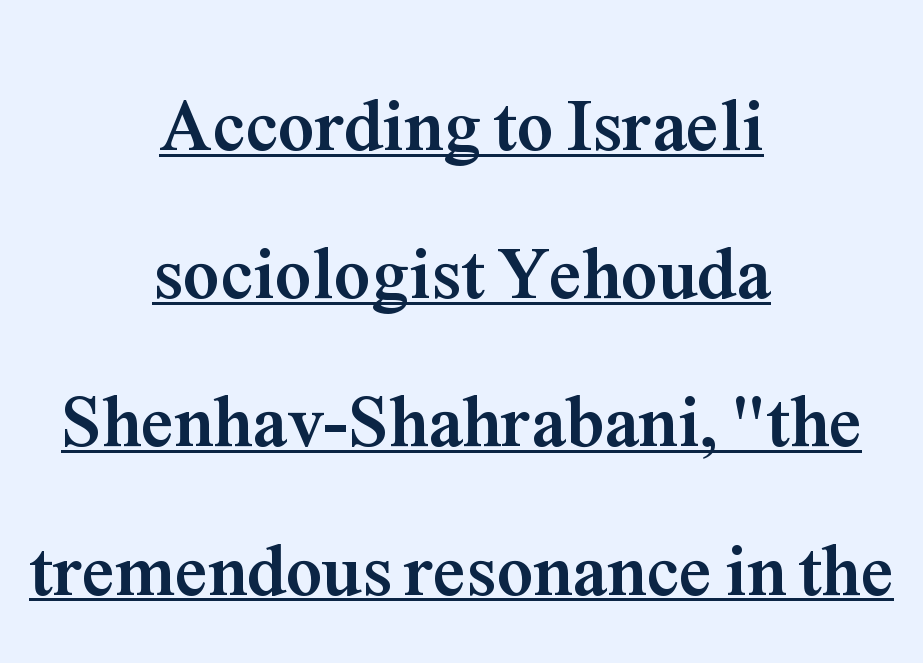
Q: Is the text bold? A: Yes.
Q: Is the text italic (slanted)? A: No, it is upright.
Q: Is the typeface a serif or a sans-serif typeface? A: Serif.
Q: Is the text underlined? A: Yes.
Q: How is the paragraph aligned? A: Centered.
Q: Is the spacing between letters normal or unusually wide? A: Normal.
Q: Is the spacing between lines tight, normal or loose? A: Loose.
Q: Width (condensed, normal, or wide)? A: Normal.
Q: Stroke contrast? A: Medium.
Q: x-height? A: Medium.
Q: Monospaced? A: No.
